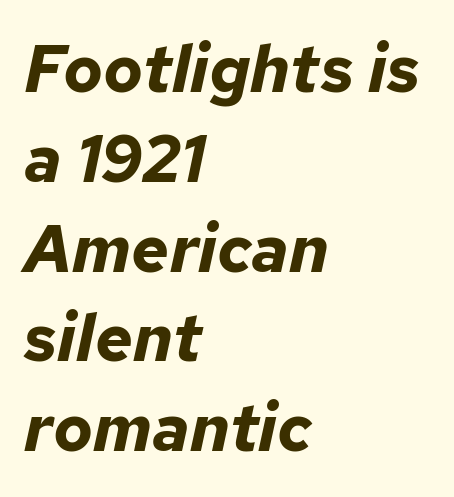
The image shows 66 px bold type, italic (leaning right); set left-aligned, normal line spacing (1.36x), normal letter spacing, not underlined; low stroke contrast and a medium x-height.
